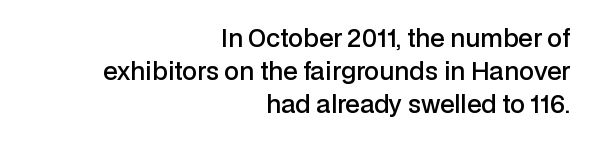
The space beneath each line is pristine and unruled. Nothing unusual about the tracking: characters are spaced as the font intends. A roman cut, with each character standing at attention. Typesetter's note: demi weight, one step under bold.
